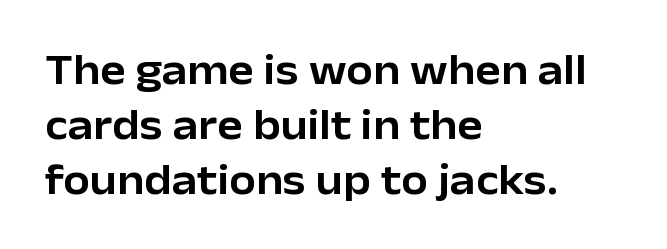
The image shows 43 px sans-serif type, upright; set left-aligned, normal line spacing (1.28x), normal letter spacing, not underlined; low stroke contrast and a medium x-height.
